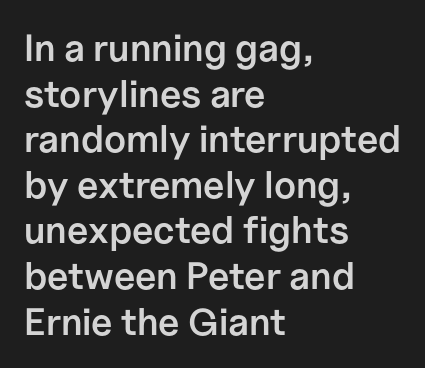
Q: Is the text bold? A: Semi-bold.
Q: Is the text italic (slanted)? A: No, it is upright.
Q: Is the typeface a serif or a sans-serif typeface? A: Sans-serif.
Q: Is the text underlined? A: No.
Q: How is the paragraph aligned? A: Left-aligned.
Q: Is the spacing between letters normal or unusually wide? A: Normal.
Q: Width (condensed, normal, or wide)? A: Normal.
Q: Stroke contrast? A: Low.
Q: x-height? A: Medium.
Q: Monospaced? A: No.
